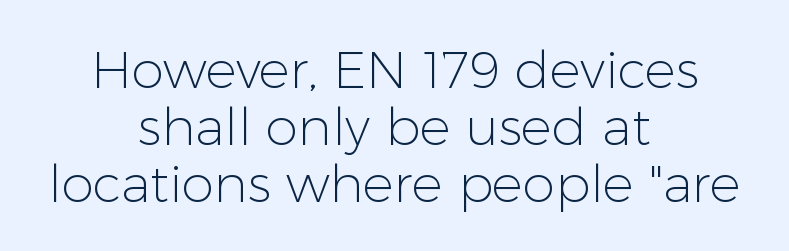
The image shows 52 px light sans-serif type, upright; set centered, tight line spacing (1.1x), normal letter spacing, not underlined; low stroke contrast and a medium x-height.
